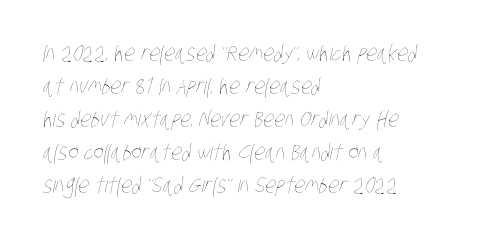
{"bold": "no", "underline": "no", "align": "left", "line_spacing": "normal", "line_spacing_ratio": 1.5, "letter_spacing": "normal", "letter_spacing_em": 0.0, "glyph_px": 22}
